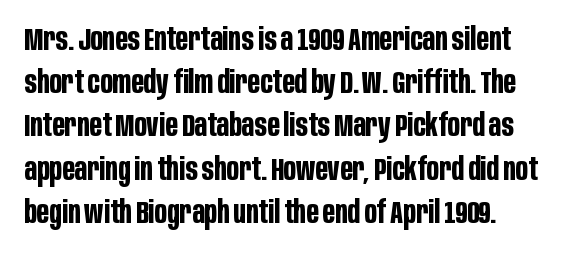
{"serif": "no", "italic": "no", "bold": "yes", "weight": "bold", "width": "condensed", "stroke_contrast": "low", "x_height": "large", "monospaced": "no", "underline": "no", "align": "left", "line_spacing": "normal", "line_spacing_ratio": 1.35, "letter_spacing": "normal", "letter_spacing_em": 0.0, "glyph_px": 32}
